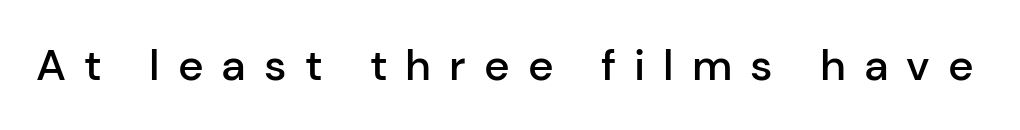
Q: Is the text bold? A: Semi-bold.
Q: Is the text italic (slanted)? A: No, it is upright.
Q: Is the typeface a serif or a sans-serif typeface? A: Sans-serif.
Q: Is the text underlined? A: No.
Q: Is the spacing between letters normal or unusually wide? A: Unusually wide.
Q: Width (condensed, normal, or wide)? A: Normal.
Q: Stroke contrast? A: Low.
Q: x-height? A: Medium.
Q: Monospaced? A: No.
